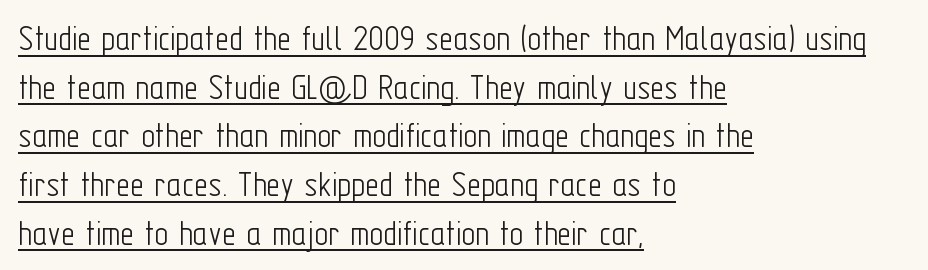
The image shows 38 px light, condensed sans-serif type, upright; set left-aligned, normal line spacing (1.28x), normal letter spacing, underlined; low stroke contrast and a medium x-height.
